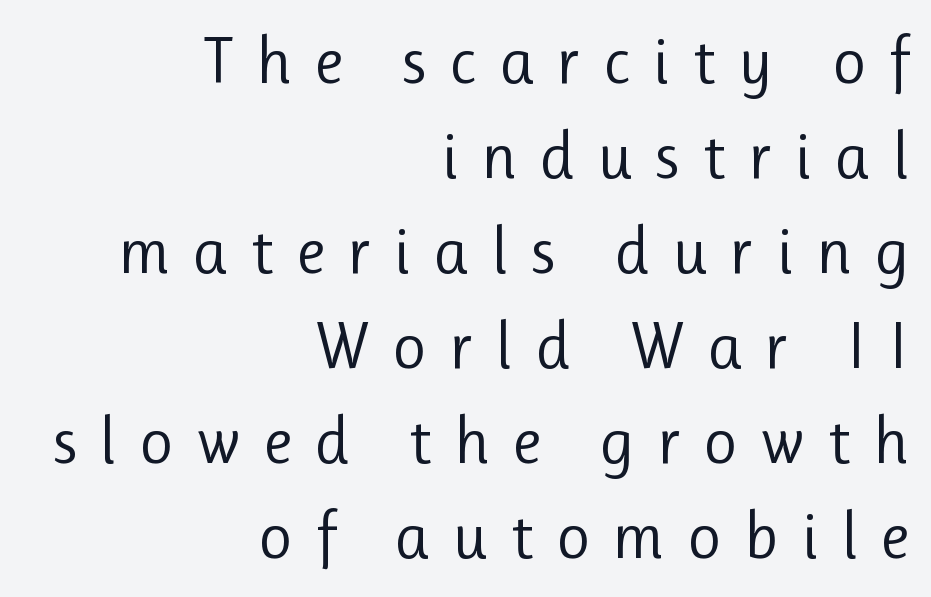
{"serif": "no", "italic": "no", "bold": "no", "weight": "regular", "width": "normal", "stroke_contrast": "low", "x_height": "medium", "monospaced": "no", "underline": "no", "align": "right", "line_spacing": "normal", "line_spacing_ratio": 1.44, "letter_spacing": "wide", "letter_spacing_em": 0.34, "glyph_px": 66}
